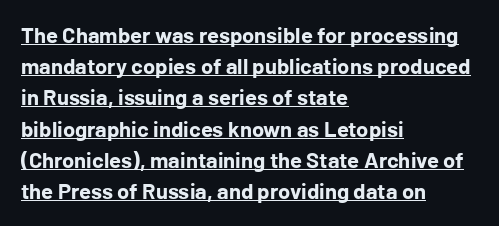
Q: Is the text bold? A: Yes.
Q: Is the text italic (slanted)? A: No, it is upright.
Q: Is the text underlined? A: Yes.
Q: How is the paragraph aligned? A: Left-aligned.
Q: Is the spacing between letters normal or unusually wide? A: Normal.
Q: Is the spacing between lines tight, normal or loose? A: Normal.
